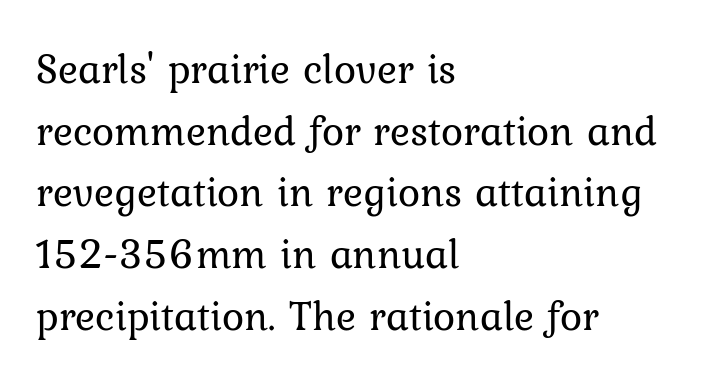
No heavy texture on the line: the type isn't bold. The rendering uses natural spacing where letterforms have individual widths. The letters sit at their default tracking, neither squeezed nor spread. Characters remain perfectly vertical along every line. The paragraph has a hard left edge and a soft right edge. Underline: absent.
